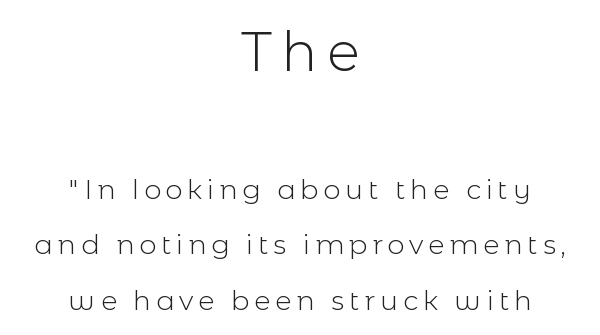
Q: Is the text bold? A: No.
Q: Is the text italic (slanted)? A: No, it is upright.
Q: Is the typeface a serif or a sans-serif typeface? A: Sans-serif.
Q: Is the text underlined? A: No.
Q: How is the paragraph aligned? A: Centered.
Q: Is the spacing between lines tight, normal or loose? A: Loose.
Q: Which block of text is set in a larger size, the first (top) or the second (bottom)? A: The first (top) one.
Q: Width (condensed, normal, or wide)? A: Normal.
Q: x-height? A: Medium.
Q: Monospaced? A: No.
